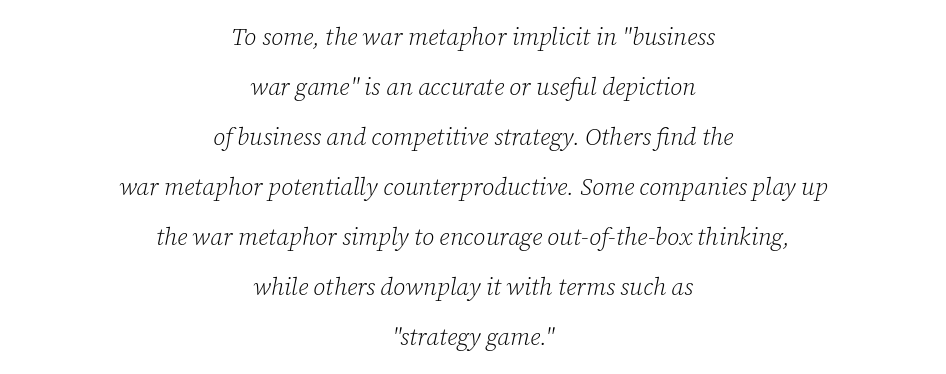
The image shows 24 px text type, italic (leaning right); set centered, loose line spacing (2.08x), normal letter spacing, not underlined.
